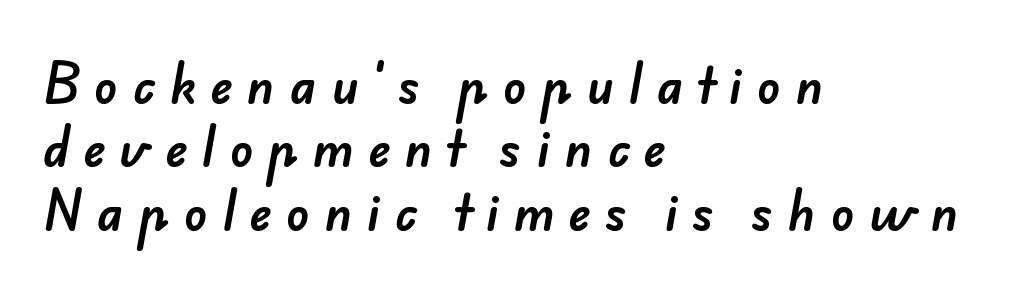
The image shows 48 px sans-serif type; set left-aligned, normal line spacing (1.32x), unusually wide letter spacing (+0.3 em), not underlined; low stroke contrast and a small x-height.
